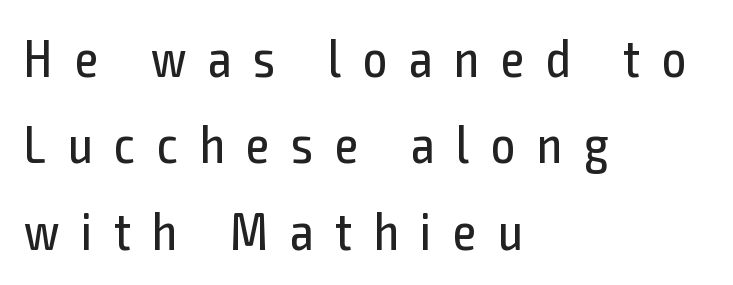
{"serif": "no", "italic": "no", "bold": "no", "weight": "regular", "width": "condensed", "x_height": "medium", "monospaced": "no", "underline": "no", "align": "left", "line_spacing": "normal", "line_spacing_ratio": 1.63, "letter_spacing": "wide", "letter_spacing_em": 0.41, "glyph_px": 53}
